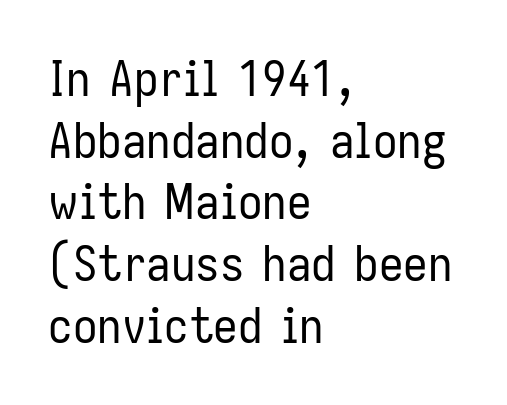
Rows of type keep a routine distance in the vertical direction. One-word summary of the alignment: left. Each word holds together tightly as a unit, with standard inter-letter gaps. The weight tops out at a normal text grade.
